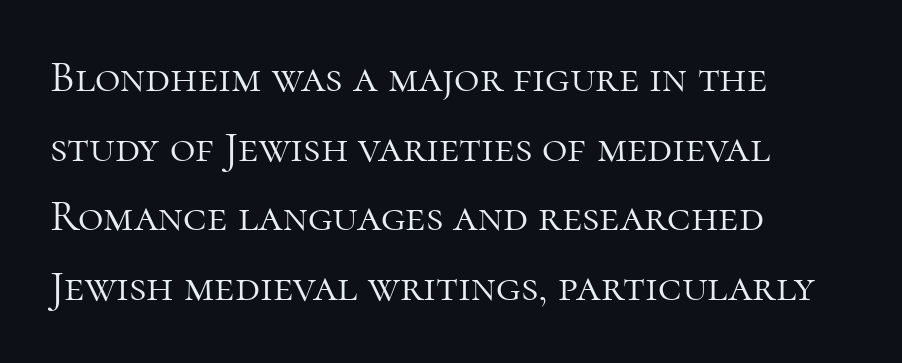
Q: Is the text bold? A: No.
Q: Is the text italic (slanted)? A: No, it is upright.
Q: Is the typeface a serif or a sans-serif typeface? A: Serif.
Q: Is the text underlined? A: No.
Q: How is the paragraph aligned? A: Left-aligned.
Q: Is the spacing between letters normal or unusually wide? A: Normal.
Q: Is the spacing between lines tight, normal or loose? A: Normal.
Q: Width (condensed, normal, or wide)? A: Normal.
Q: Stroke contrast? A: High.
Q: x-height? A: Medium.
Q: Monospaced? A: No.
